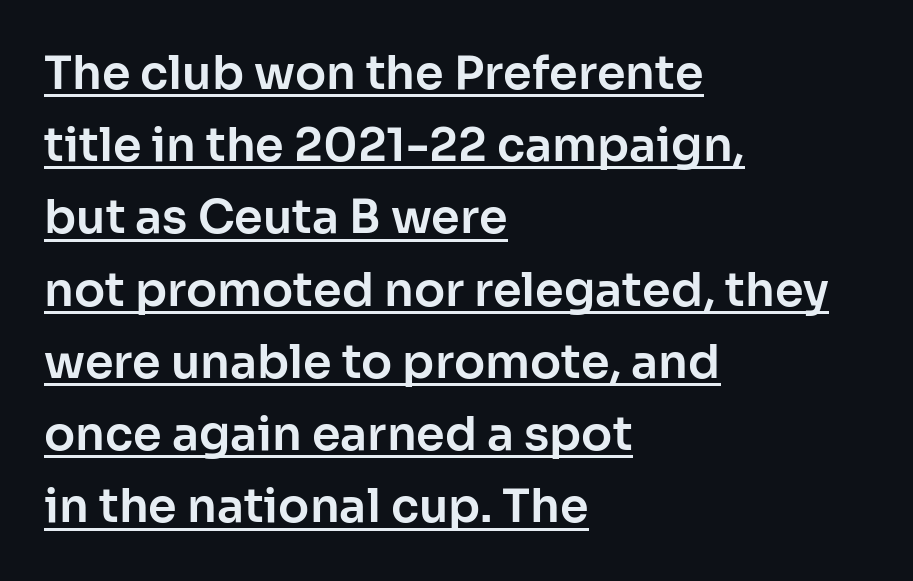
The letters stand straight up with perfectly vertical stems. The leading is moderate, giving the passage an even texture. Examine the stroke ends and you'll find no serifs. A baseline rule has been typeset under these characters. Each letter keeps its own natural width here, so spacing adapts to shape.
